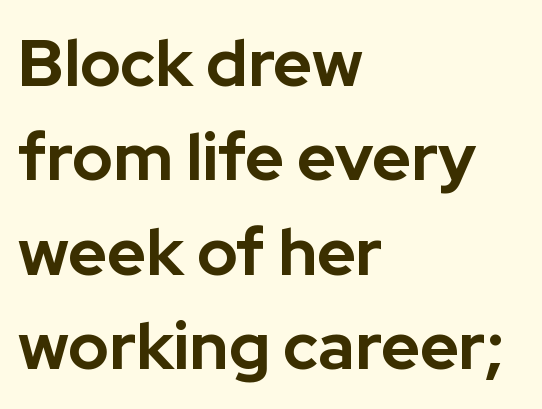
The image shows 66 px bold sans-serif type, upright; set left-aligned, normal line spacing (1.43x), normal letter spacing, not underlined; low stroke contrast and a medium x-height.
